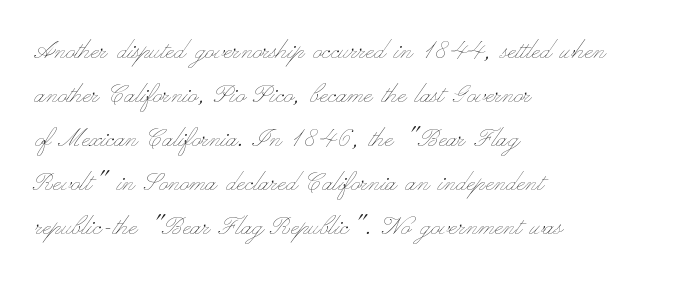
Q: Is the text bold? A: No.
Q: Is the text italic (slanted)? A: Yes.
Q: Is the text underlined? A: No.
Q: How is the paragraph aligned? A: Left-aligned.
Q: Is the spacing between letters normal or unusually wide? A: Normal.
Q: Is the spacing between lines tight, normal or loose? A: Normal.
Q: Width (condensed, normal, or wide)? A: Wide.
Q: Stroke contrast? A: Low.
Q: x-height? A: Small.
Q: Monospaced? A: No.
